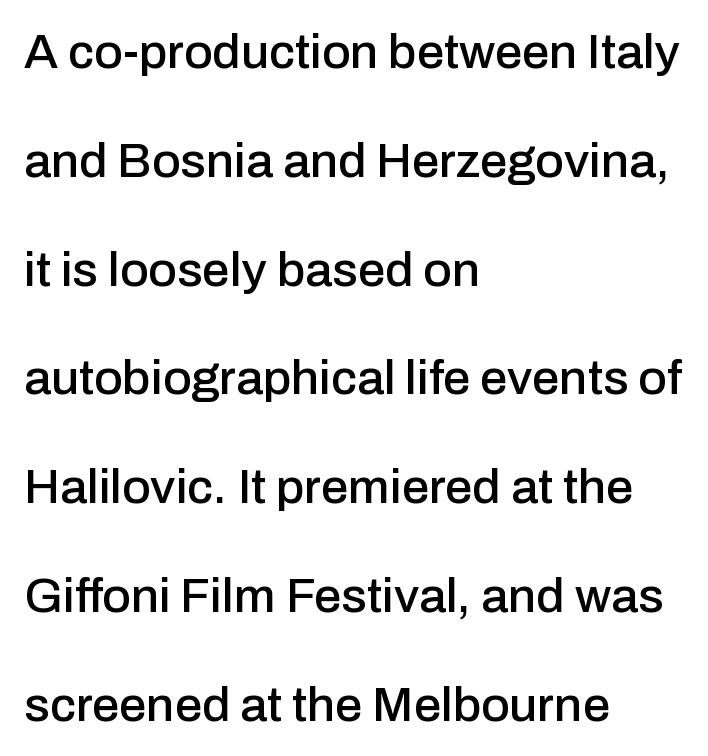
The paragraph shown leans on its left margin. These lines keep a tight, regular rhythm from letter to letter. The rendering uses natural spacing where letterforms have individual widths. Whoever set this chose breathing room over compactness in the vertical rhythm.
